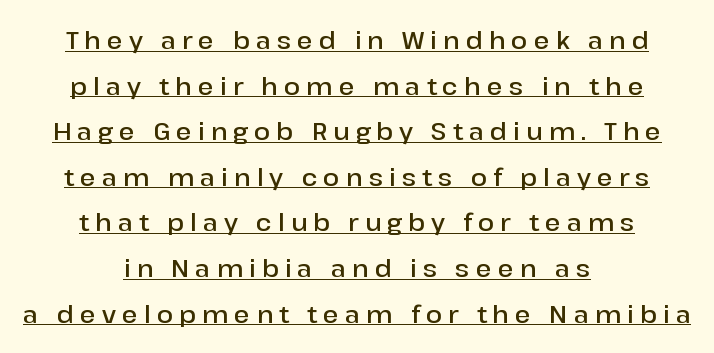
Q: Is the text bold? A: Semi-bold.
Q: Is the text italic (slanted)? A: No, it is upright.
Q: Is the text underlined? A: Yes.
Q: How is the paragraph aligned? A: Centered.
Q: Is the spacing between letters normal or unusually wide? A: Unusually wide.
Q: Is the spacing between lines tight, normal or loose? A: Loose.
